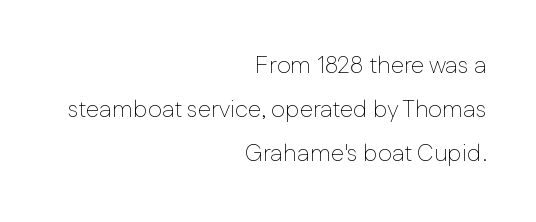
Q: Is the text bold? A: No.
Q: Is the text italic (slanted)? A: No, it is upright.
Q: Is the text underlined? A: No.
Q: How is the paragraph aligned? A: Right-aligned.
Q: Is the spacing between letters normal or unusually wide? A: Normal.
